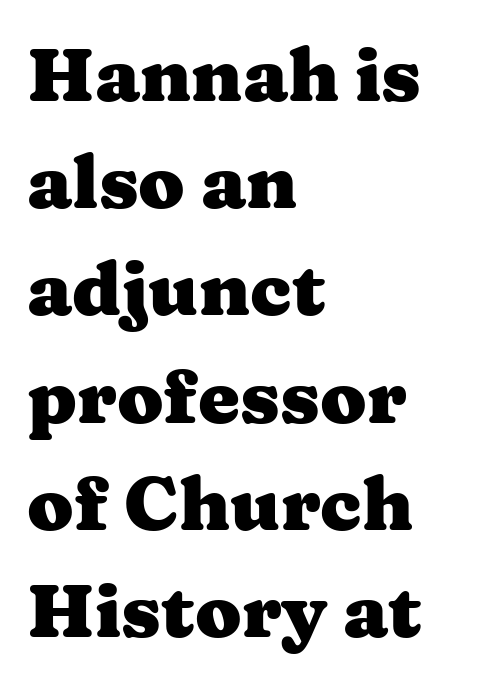
A roman cut, with each character standing at attention. A typesetter would call this zero additional tracking. Underline: absent. The letters are bold, with thick, heavy strokes.
